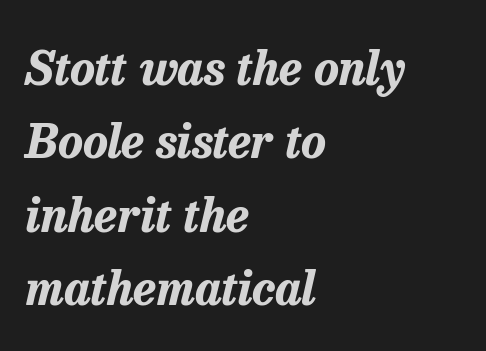
The image shows 47 px bold type, italic (leaning right); set left-aligned, normal line spacing (1.56x), normal letter spacing, not underlined; low stroke contrast and a medium x-height.
